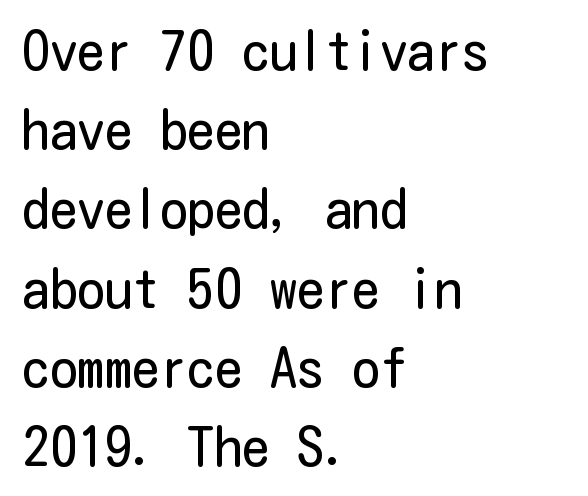
The image shows 55 px regular-weight, condensed sans-serif type, upright; set left-aligned, normal line spacing (1.44x), normal letter spacing, not underlined; low stroke contrast and a medium x-height.
